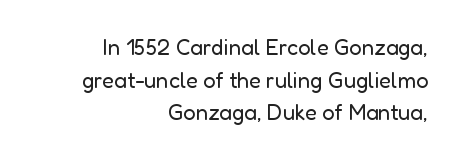
Q: Is the text bold? A: No.
Q: Is the text italic (slanted)? A: No, it is upright.
Q: Is the text underlined? A: No.
Q: How is the paragraph aligned? A: Right-aligned.
Q: Is the spacing between letters normal or unusually wide? A: Normal.
Q: Is the spacing between lines tight, normal or loose? A: Normal.
